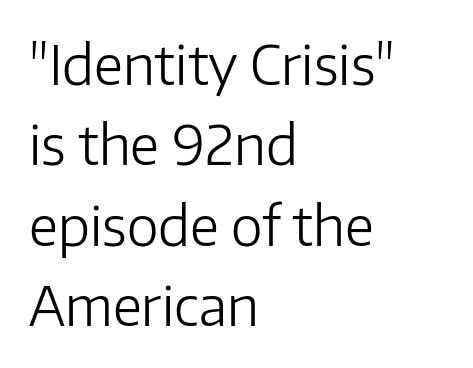
Unlike a traditional serif, this face leaves its strokes unadorned. One-word summary of the alignment: left. The passage shown stacks its lines at a standard gap. The cut favours lightness, reaching ordinary text weight at its darkest. Look at the tracking — it's just the regular setting, nothing added.
